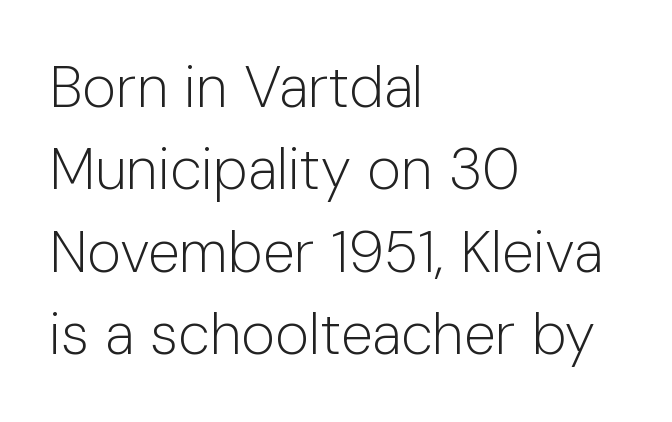
Ordinary non-slanted type is in use. You could not count columns in this text — the font is proportionally spaced. Are there feet on the stems? There aren't — it's a sans. Does extra space separate the letters? No, they use regular spacing. Each row of text sits above clean, open space.
